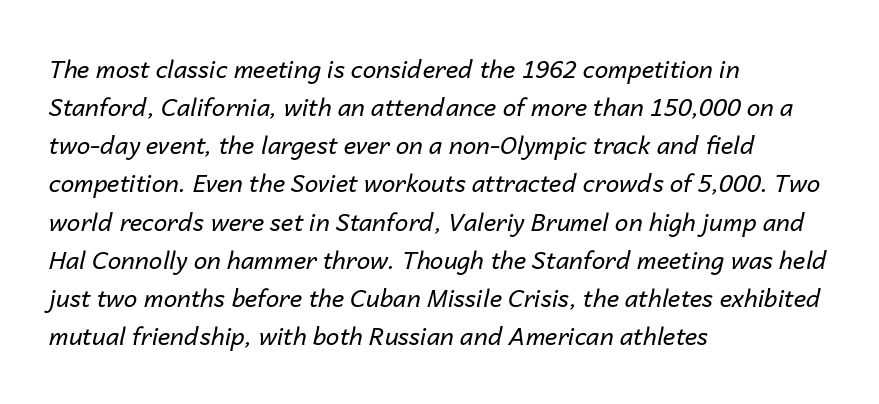
Q: Is the text bold? A: No.
Q: Is the text italic (slanted)? A: Yes, it leans right by about 14 degrees.
Q: Is the text underlined? A: No.
Q: How is the paragraph aligned? A: Left-aligned.
Q: Is the spacing between letters normal or unusually wide? A: Normal.
Q: Is the spacing between lines tight, normal or loose? A: Normal.
